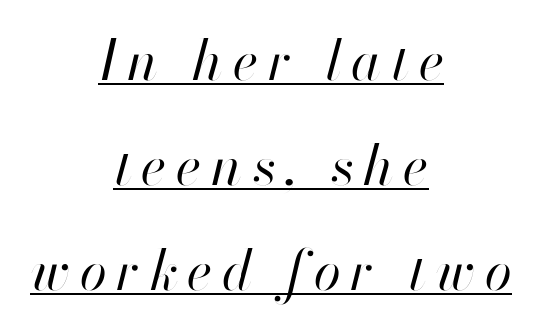
Q: Is the text bold? A: No.
Q: Is the text italic (slanted)? A: Yes, it leans right by about 13 degrees.
Q: Is the text underlined? A: Yes.
Q: How is the paragraph aligned? A: Centered.
Q: Is the spacing between lines tight, normal or loose? A: Loose.
Q: Width (condensed, normal, or wide)? A: Normal.
Q: Stroke contrast? A: High.
Q: x-height? A: Small.
Q: Monospaced? A: No.
